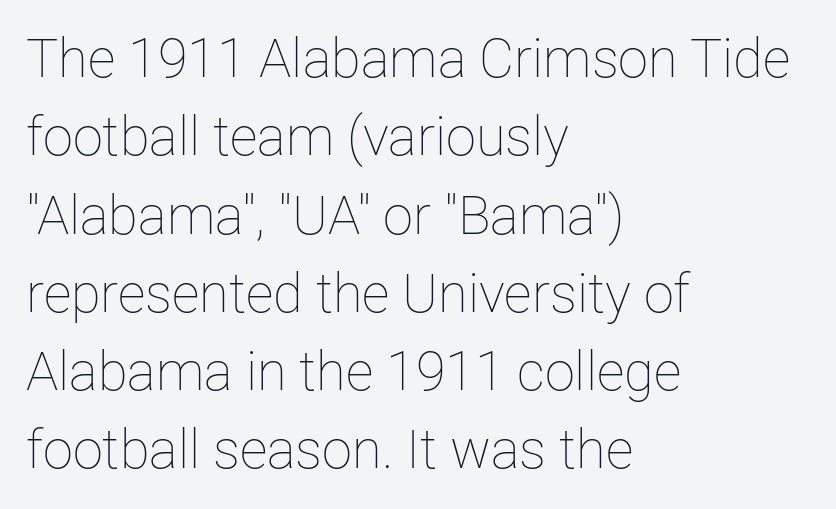
Unlike italic type, these characters show no tilt at all. These glyphs show unthickened strokes, regular width or finer. Honestly, there is no underline to notice here at all. The rendering uses a moderate line-height, typical for paragraphs. No extra tracking has been applied to these lines. Looks like regular typesetting: each glyph gets only the width it needs.
